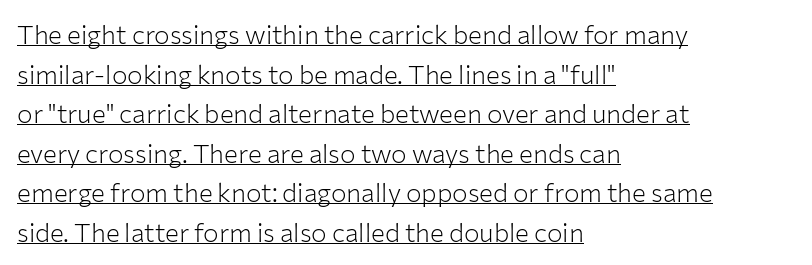
The image shows 26 px text type, upright; set left-aligned, normal line spacing (1.52x), normal letter spacing, underlined.
